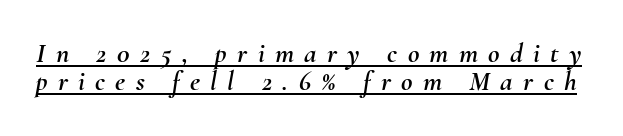
Q: Is the text italic (slanted)? A: Yes, it leans right by about 10 degrees.
Q: Is the text underlined? A: Yes.
Q: Is the spacing between letters normal or unusually wide? A: Unusually wide.
Q: Is the spacing between lines tight, normal or loose? A: Tight.
Q: Width (condensed, normal, or wide)? A: Normal.
Q: Stroke contrast? A: Medium.
Q: x-height? A: Small.
Q: Monospaced? A: No.
